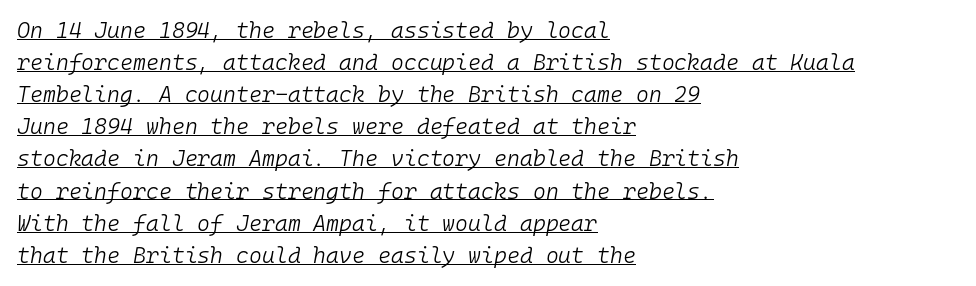
The image shows 22 px text type, italic (leaning right); set left-aligned, normal line spacing (1.46x), normal letter spacing, underlined.
